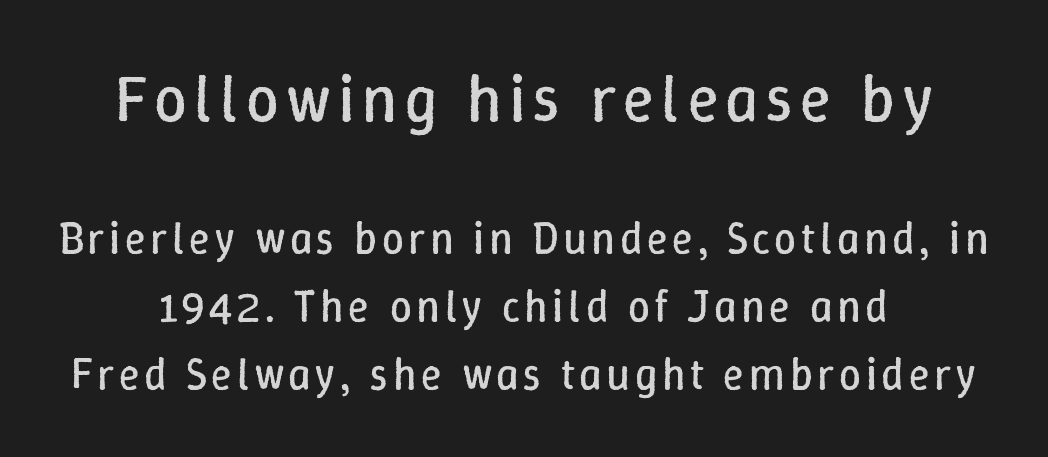
Stroke mass is kept to a normal reading level or below. In this sample the first text group is rendered at the bigger scale. These lines are rendered in a variable-pitch font. The type sits square on the baseline with zero lean. Type without underlining.
